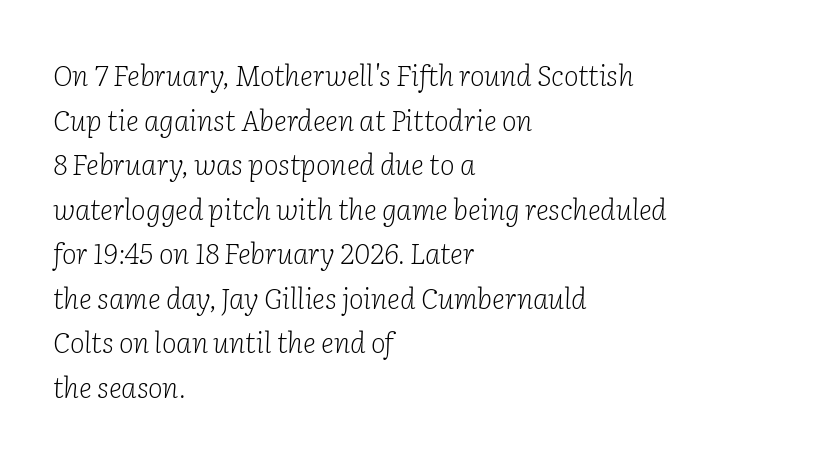
The image shows 28 px light serif type, italic (leaning right); set left-aligned, normal line spacing (1.59x), normal letter spacing, not underlined; low stroke contrast and a medium x-height.
